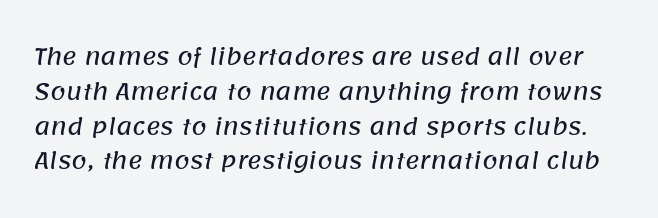
Q: Is the text underlined? A: No.
Q: Is the spacing between letters normal or unusually wide? A: Normal.
Q: Is the spacing between lines tight, normal or loose? A: Normal.
